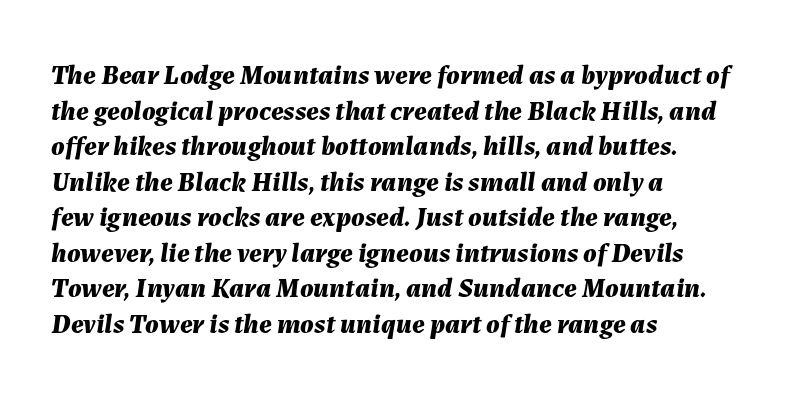
Q: Is the text bold? A: Yes.
Q: Is the text italic (slanted)? A: Yes, it leans right by about 7 degrees.
Q: Is the text underlined? A: No.
Q: How is the paragraph aligned? A: Left-aligned.
Q: Is the spacing between letters normal or unusually wide? A: Normal.
Q: Is the spacing between lines tight, normal or loose? A: Normal.
Q: Width (condensed, normal, or wide)? A: Normal.
Q: Stroke contrast? A: Medium.
Q: x-height? A: Medium.
Q: Monospaced? A: No.
